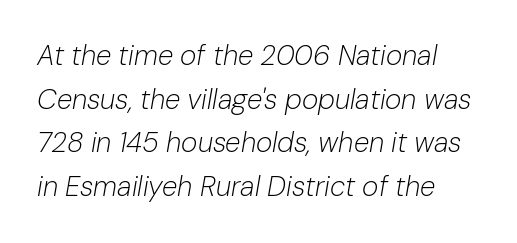
{"italic": "yes", "lean": "right", "slant_degrees": 10, "bold": "no", "weight": "light", "width": "normal", "stroke_contrast": "low", "x_height": "medium", "monospaced": "no", "underline": "no", "align": "left", "line_spacing": "normal", "line_spacing_ratio": 1.56, "letter_spacing": "normal", "letter_spacing_em": 0.0, "glyph_px": 28}
